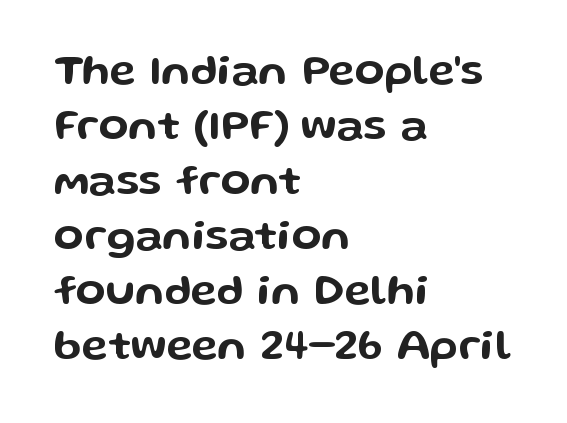
{"serif": "no", "italic": "no", "width": "wide", "stroke_contrast": "low", "x_height": "medium", "monospaced": "no", "underline": "no", "align": "left", "line_spacing": "normal", "line_spacing_ratio": 1.25, "letter_spacing": "normal", "letter_spacing_em": 0.0, "glyph_px": 44}
